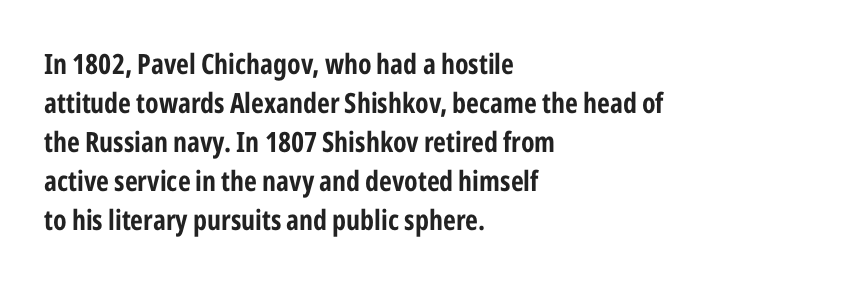
The image shows 28 px bold, condensed sans-serif type, upright; set left-aligned, normal line spacing (1.39x), normal letter spacing, not underlined; low stroke contrast and a medium x-height.
